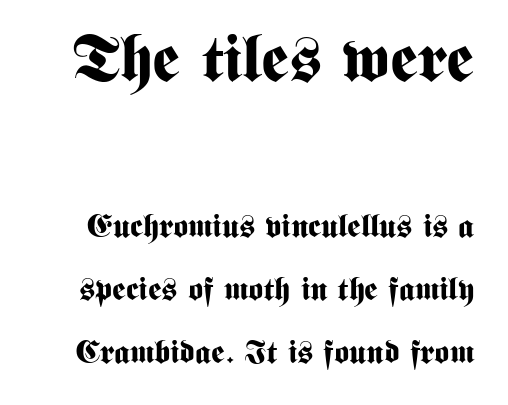
The image shows 65 px bold, condensed sans-serif type, upright; set loose line spacing (1.96x), normal letter spacing, not underlined; the first (top) block is 2.03x larger; medium stroke contrast and a medium x-height.
